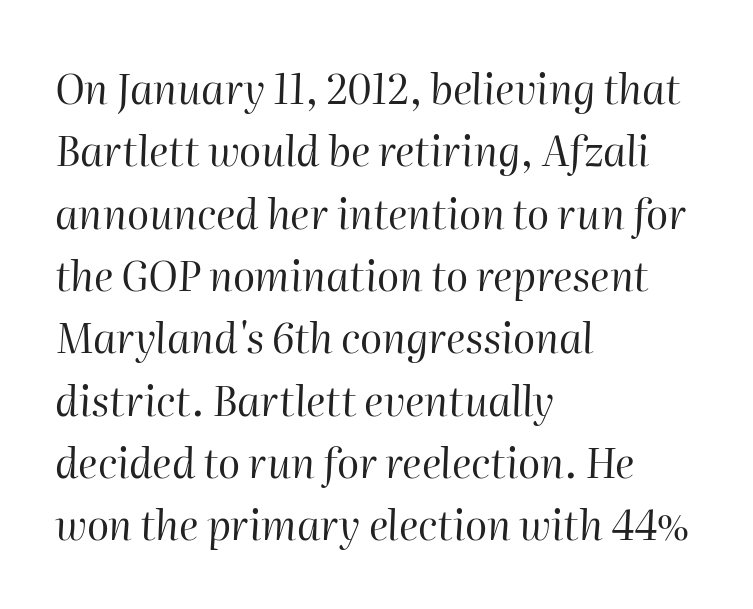
The image shows 41 px regular-weight type, italic (leaning right); set left-aligned, normal line spacing (1.52x), normal letter spacing, not underlined; high stroke contrast and a medium x-height.
